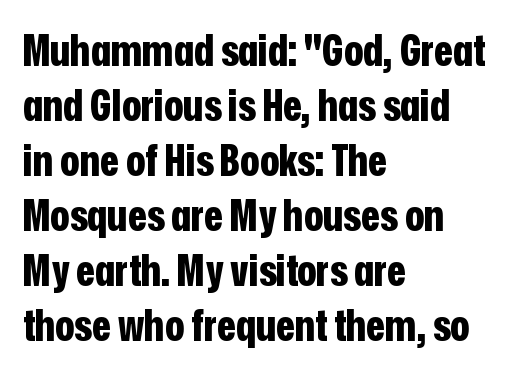
On the weight axis this lands at bold, roughly 700. The tracking reads as untouched default to a designer's eye. The font's upright variant was chosen for this text. The zone under the glyphs is completely vacant.
